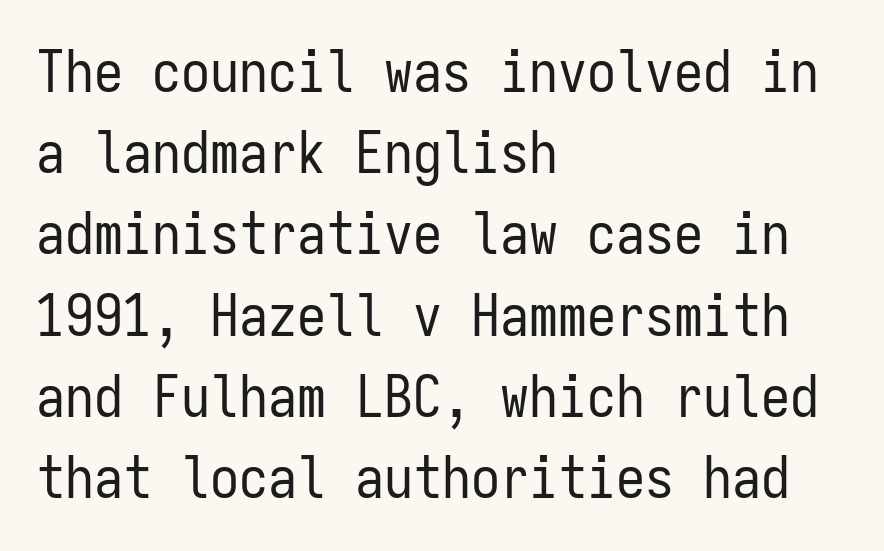
{"serif": "no", "italic": "no", "bold": "no", "weight": "regular", "width": "condensed", "stroke_contrast": "low", "x_height": "medium", "monospaced": "yes", "underline": "no", "align": "left", "line_spacing": "normal", "line_spacing_ratio": 1.4, "letter_spacing": "normal", "letter_spacing_em": 0.0, "glyph_px": 58}
